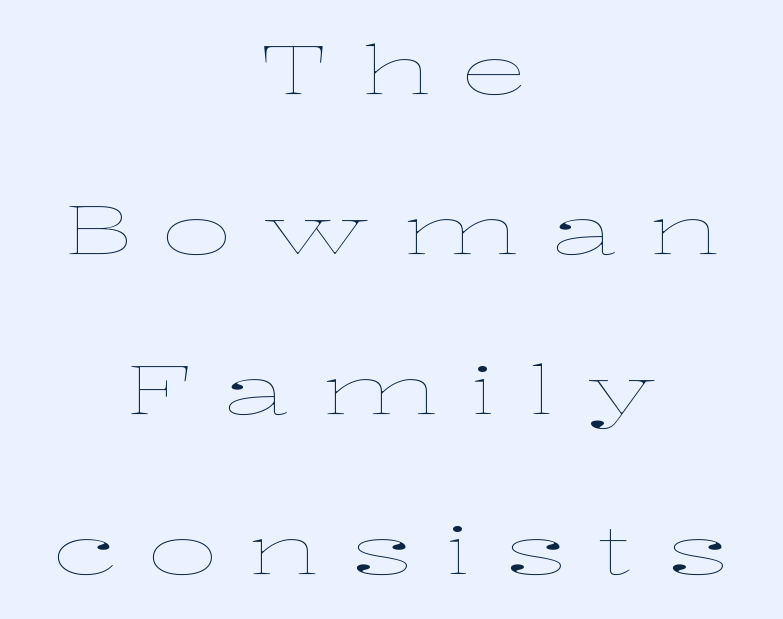
The image shows 67 px thin, wide type, upright; set centered, loose line spacing (2.39x), unusually wide letter spacing (+0.47 em), not underlined; low stroke contrast and a medium x-height.
